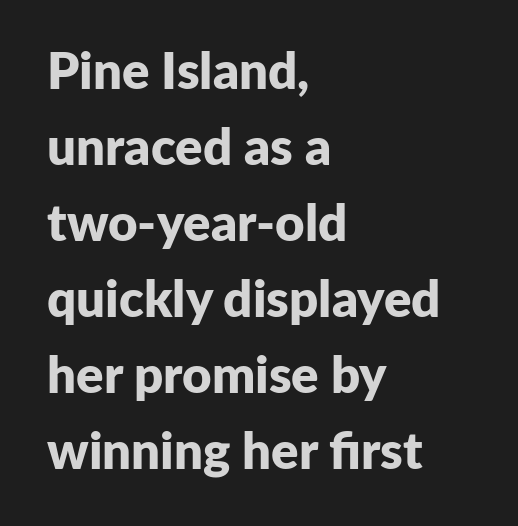
Each new line begins a customary step beneath the previous one. Nobody touched the tracking dial on this one. Typographic density is high because the face is bold. Is this a fixed-width face? No — the glyphs have proportional, varying widths. The compositor pushed each line to the left boundary.
